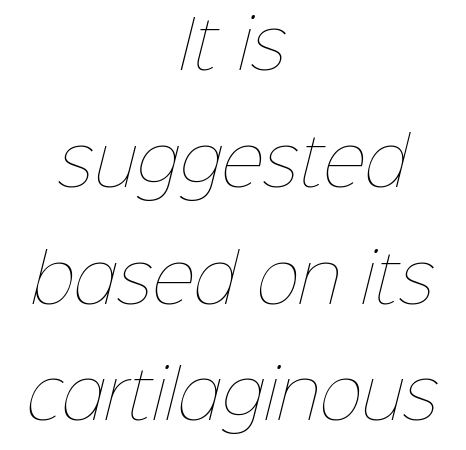
{"bold": "no", "weight": "thin", "width": "normal", "stroke_contrast": "low", "x_height": "medium", "monospaced": "no", "underline": "no", "align": "center", "line_spacing_ratio": 1.77, "letter_spacing": "normal", "letter_spacing_em": 0.0, "glyph_px": 66}
